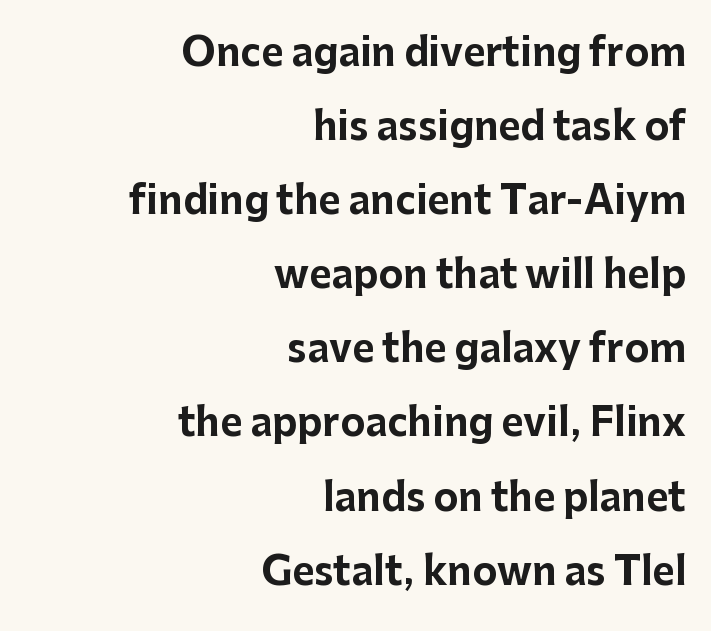
The image shows 38 px bold sans-serif type, upright; set right-aligned, loose line spacing (1.95x), normal letter spacing, not underlined; low stroke contrast and a medium x-height.
